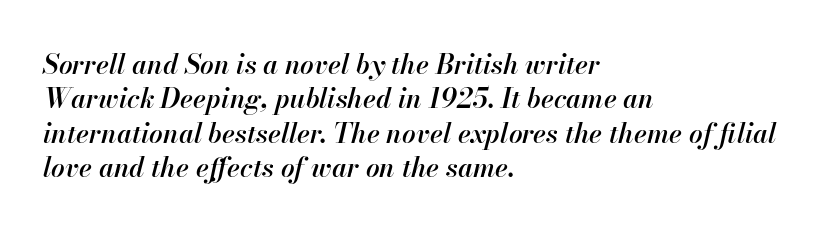
In terms of posture, this sample is oblique. This sample keeps an unexceptional amount of space between lines. Which margin do the lines hug? The left one — the right edge is uneven. The letterforms sit shoulder to shoulder at normal distance. Is the type bold? Partly — it's a semibold, heavier than regular but not fully bold.
